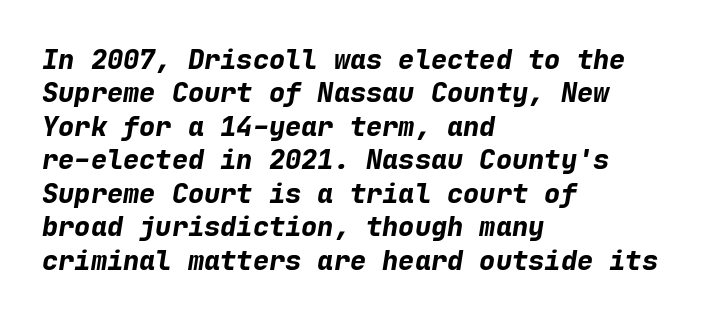
Q: Is the text bold? A: Yes.
Q: Is the text italic (slanted)? A: Yes, it leans right by about 9 degrees.
Q: Is the text underlined? A: No.
Q: How is the paragraph aligned? A: Left-aligned.
Q: Is the spacing between letters normal or unusually wide? A: Normal.
